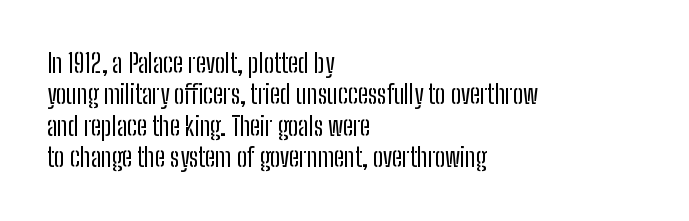
{"italic": "no", "bold": "no", "underline": "no", "align": "left", "line_spacing_ratio": 1.21, "letter_spacing": "normal", "letter_spacing_em": 0.0, "glyph_px": 26}
